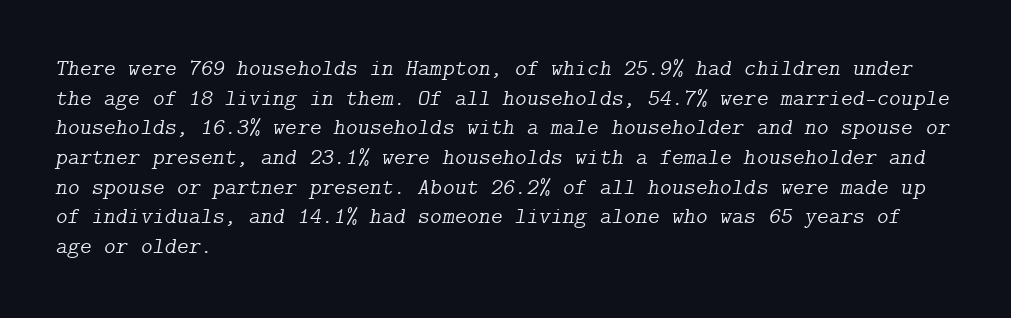
The image shows 23 px text type, italic (leaning right); set left-aligned, normal line spacing (1.29x), normal letter spacing, not underlined.
